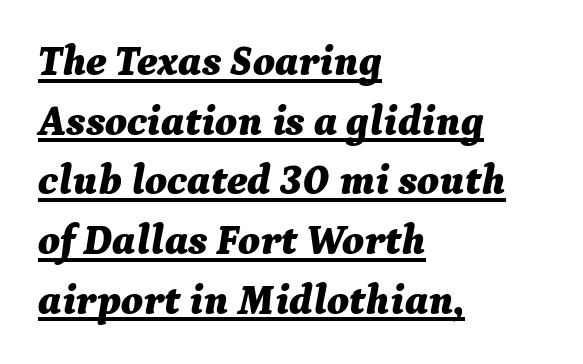
Each glyph is drawn with heavy, bold strokes. Quick note: underline on. You could not count columns in this text — the font is proportionally spaced. Visually the block forms a straight wall on the left and a jagged coastline on the right. Line spacing here is normal. Emphasis-style slanted type is in use.
